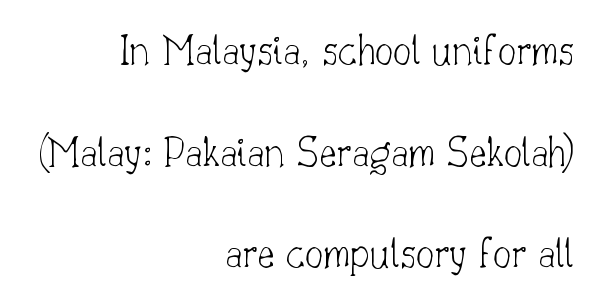
The rendering keeps characters at their native spacing. A typesetter would call this proportional, since set widths differ per character. Stroke mass is kept to a normal reading level or below. The designer dialed line spacing up above the default. Letterform terminals end in serifs throughout the passage. If you drew a line through each stem, it would be perfectly vertical.
